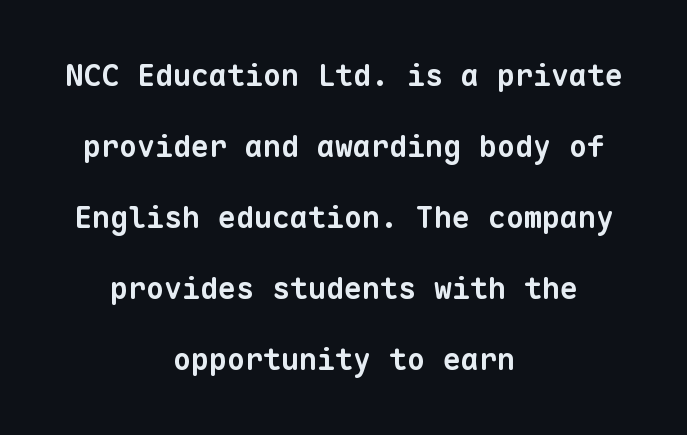
{"serif": "no", "bold": "yes", "weight": "bold", "width": "normal", "stroke_contrast": "low", "x_height": "medium", "monospaced": "yes", "underline": "no", "align": "center", "line_spacing": "loose", "line_spacing_ratio": 2.37, "letter_spacing": "normal", "letter_spacing_em": 0.0, "glyph_px": 30}
